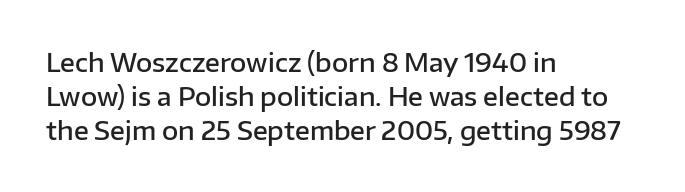
Q: Is the text bold? A: Semi-bold.
Q: Is the text italic (slanted)? A: No, it is upright.
Q: Is the text underlined? A: No.
Q: How is the paragraph aligned? A: Left-aligned.
Q: Is the spacing between letters normal or unusually wide? A: Normal.
Q: Is the spacing between lines tight, normal or loose? A: Normal.
